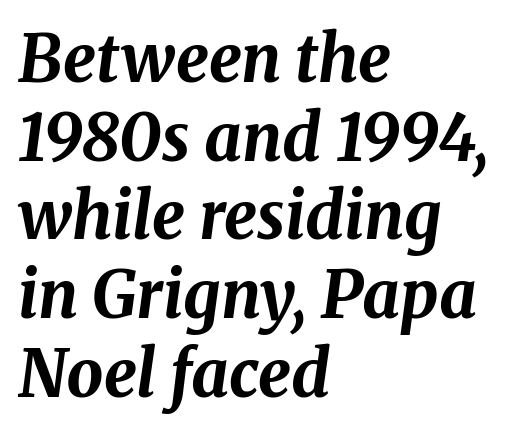
Each letter keeps its own natural width here, so spacing adapts to shape. Observe the ordinary spacing: letters are neighbours, not strangers. Set as a true bold cut, around the 700 mark. Horizontal alignment here is leftward, the default for most running prose. Looking at the ascenders, they clearly lean.
